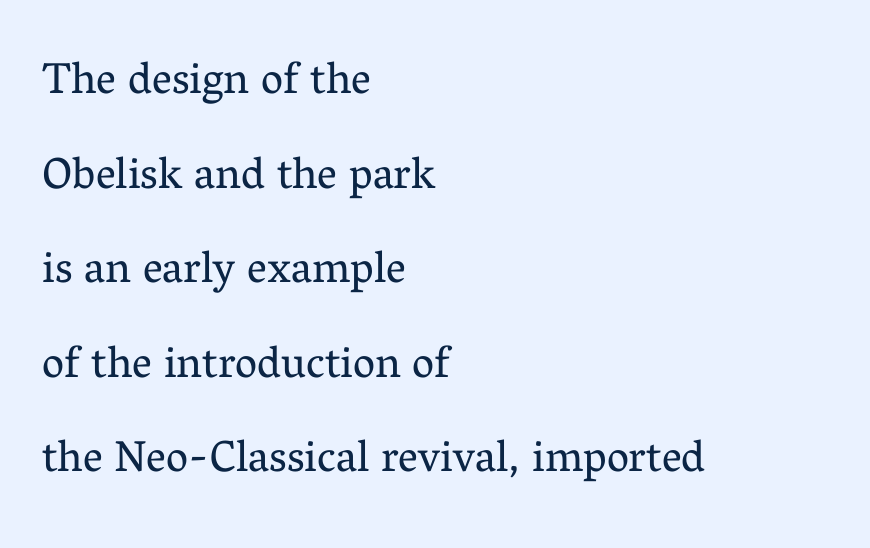
The face looks like a standard text weight, possibly lighter. One glance says open: line gaps are wider than usual. This sample uses plain, unmodified letter spacing. The typeface chosen for these lines features serifs.
